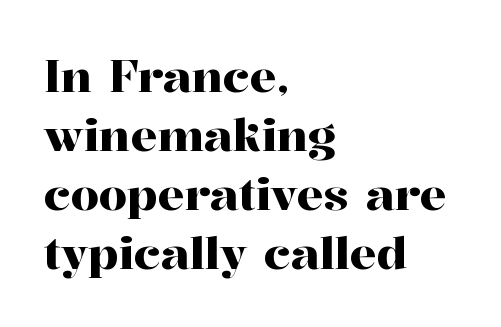
{"serif": "yes", "italic": "no", "width": "normal", "stroke_contrast": "high", "x_height": "medium", "monospaced": "no", "underline": "no", "align": "left", "line_spacing": "normal", "line_spacing_ratio": 1.31, "letter_spacing": "normal", "letter_spacing_em": 0.0, "glyph_px": 45}
